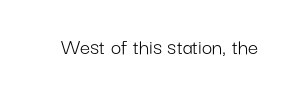
The image shows 23 px text type, upright; set normal letter spacing, not underlined.
